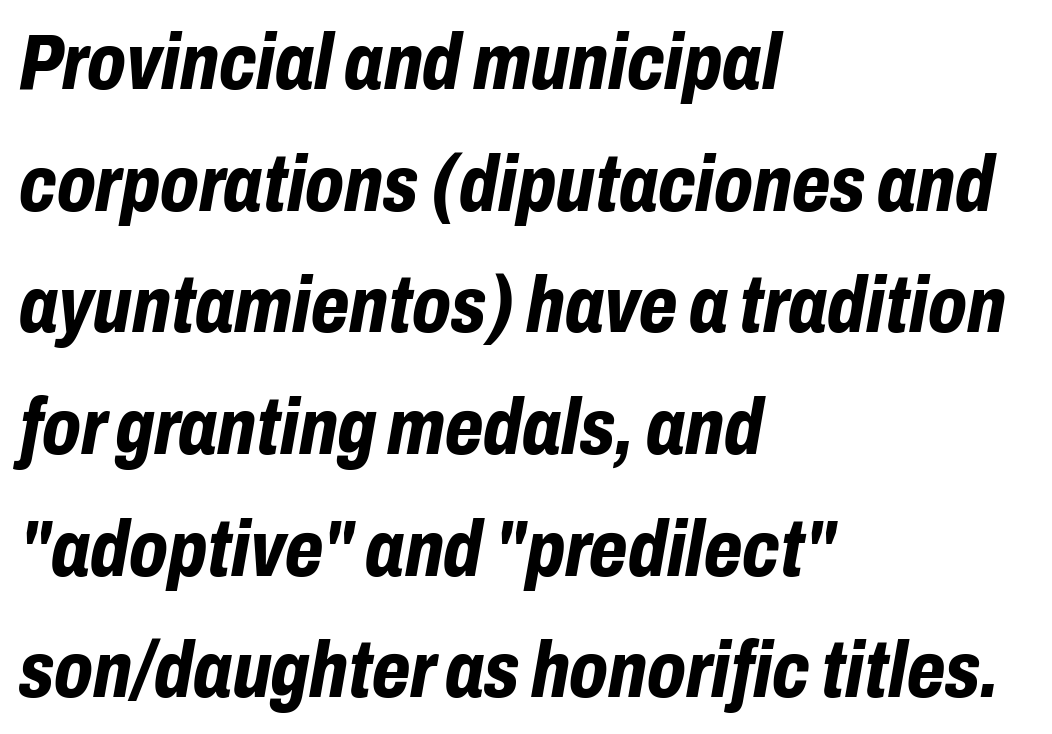
Strong, thick strokes mark this as bold type. These lines sit exactly where default settings would place them. The face used here is proportionally spaced, like ordinary book or web type. Left-aligned paragraph, ragged on the right. Tracking value appears to be zero — textbook default spacing. You can tell it's italic because the verticals aren't actually vertical.
